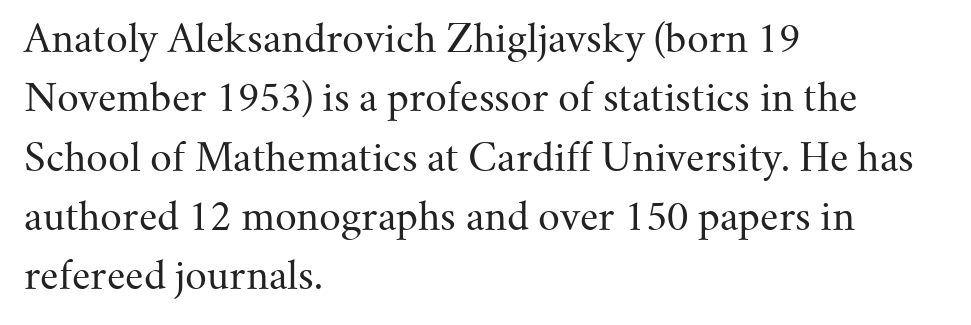
Q: Is the text bold? A: No.
Q: Is the text italic (slanted)? A: No, it is upright.
Q: Is the typeface a serif or a sans-serif typeface? A: Serif.
Q: Is the text underlined? A: No.
Q: How is the paragraph aligned? A: Left-aligned.
Q: Is the spacing between letters normal or unusually wide? A: Normal.
Q: Is the spacing between lines tight, normal or loose? A: Normal.
Q: Width (condensed, normal, or wide)? A: Normal.
Q: Stroke contrast? A: Medium.
Q: x-height? A: Small.
Q: Monospaced? A: No.
